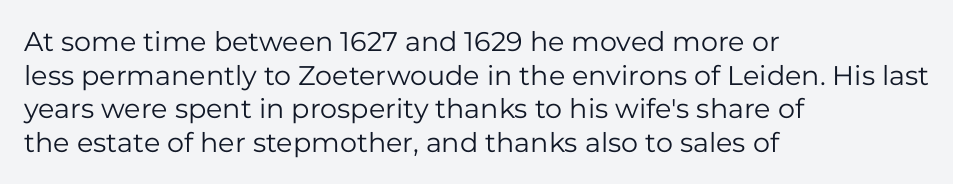
The image shows 27 px text type, upright; set left-aligned, normal line spacing (1.25x), normal letter spacing, not underlined.
